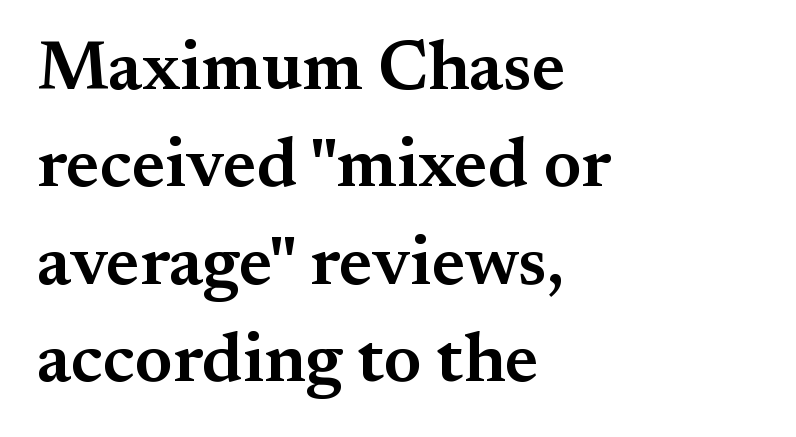
{"serif": "yes", "italic": "no", "bold": "semi", "weight": "semibold", "width": "normal", "stroke_contrast": "medium", "x_height": "small", "monospaced": "no", "underline": "no", "align": "left", "line_spacing": "normal", "line_spacing_ratio": 1.39, "letter_spacing": "normal", "letter_spacing_em": 0.0, "glyph_px": 70}
